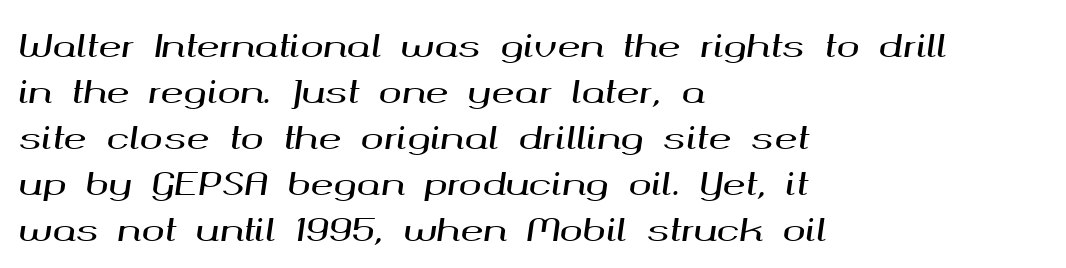
The image shows 31 px wide type, italic (leaning right); set left-aligned, normal line spacing (1.48x), normal letter spacing, not underlined; medium stroke contrast and a medium x-height.
